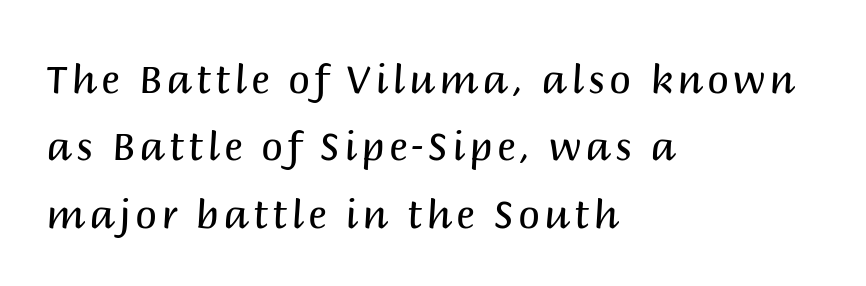
The image shows 39 px regular-weight sans-serif type; set left-aligned, line spacing 1.73x, not underlined; medium stroke contrast and a large x-height.
